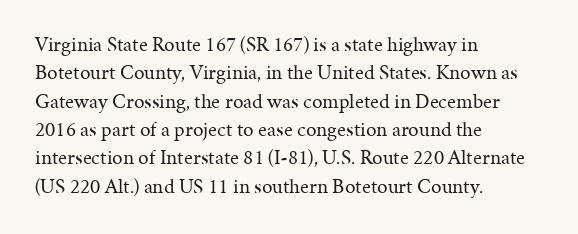
{"italic": "no", "bold": "no", "underline": "no", "align": "left", "line_spacing": "normal", "line_spacing_ratio": 1.35, "letter_spacing": "normal", "letter_spacing_em": 0.0, "glyph_px": 21}
